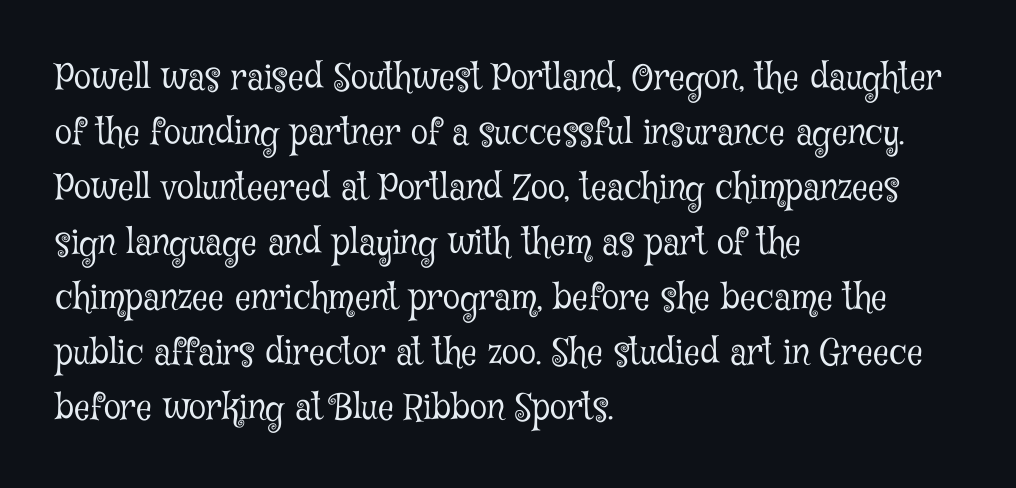
Q: Is the text bold? A: No.
Q: Is the text italic (slanted)? A: No, it is upright.
Q: Is the typeface a serif or a sans-serif typeface? A: Serif.
Q: Is the text underlined? A: No.
Q: How is the paragraph aligned? A: Left-aligned.
Q: Is the spacing between letters normal or unusually wide? A: Normal.
Q: Is the spacing between lines tight, normal or loose? A: Normal.
Q: Width (condensed, normal, or wide)? A: Condensed.
Q: Stroke contrast? A: Low.
Q: x-height? A: Medium.
Q: Monospaced? A: No.
